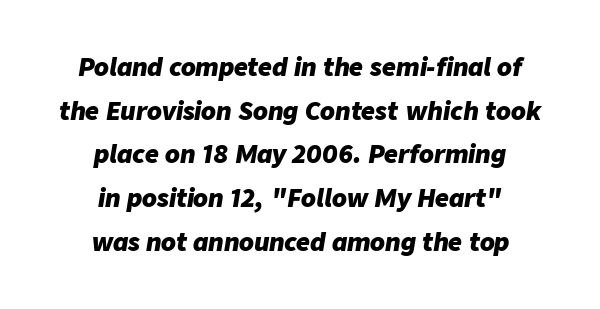
Q: Is the text bold? A: Yes.
Q: Is the text italic (slanted)? A: Yes, it leans right by about 9 degrees.
Q: Is the text underlined? A: No.
Q: How is the paragraph aligned? A: Centered.
Q: Is the spacing between letters normal or unusually wide? A: Normal.
